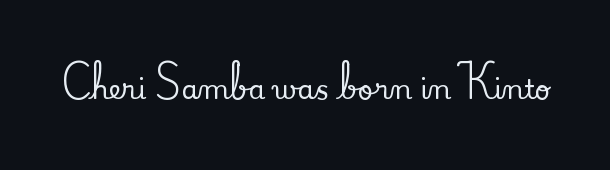
The image shows 27 px text type, upright; set normal letter spacing, not underlined.
